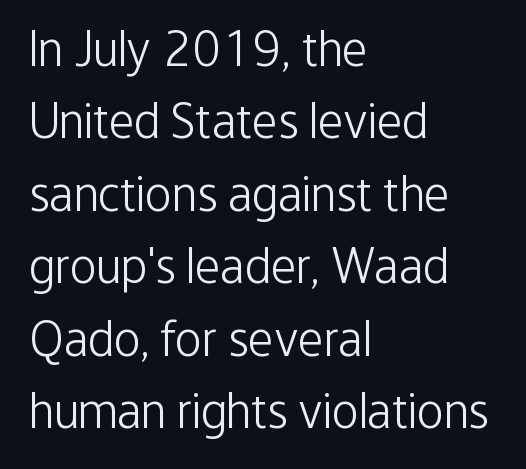
The gaps between neighbouring characters are ordinary and unremarkable. Each line starts at the same left margin while the right side varies. Regular leading. The glyphs are unaccompanied by any horizontal stroke below them. Looks like regular typesetting: each glyph gets only the width it needs. Notice how the stems are strictly vertical — no italics here.
